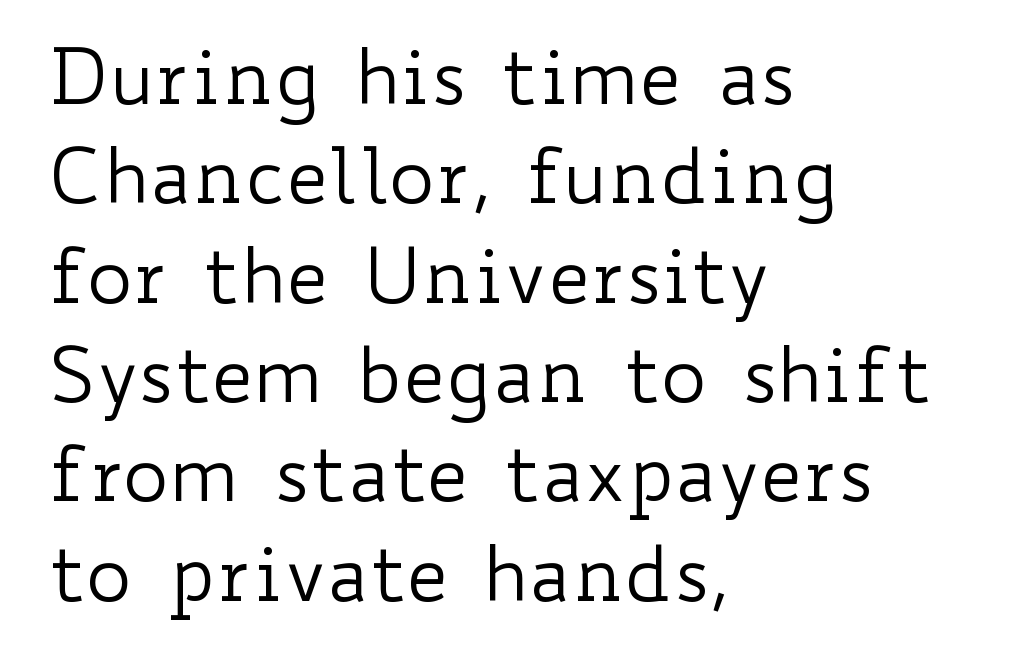
{"italic": "no", "bold": "no", "weight": "regular", "width": "wide", "stroke_contrast": "low", "x_height": "small", "monospaced": "no", "underline": "no", "align": "left", "line_spacing": "normal", "line_spacing_ratio": 1.29, "letter_spacing": "normal", "letter_spacing_em": 0.0, "glyph_px": 77}
